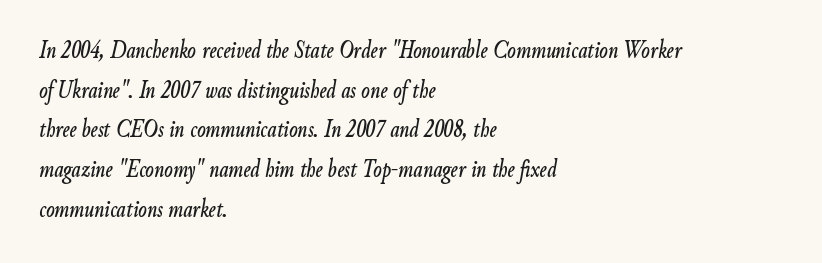
The passage shown stacks its lines at a standard gap. The line texture is even and compact thanks to regular tracking. The space directly below the letters is spotless. When letters slant like this, we call the style italic. A classic flush-left, rag-right setting is used for this passage.
